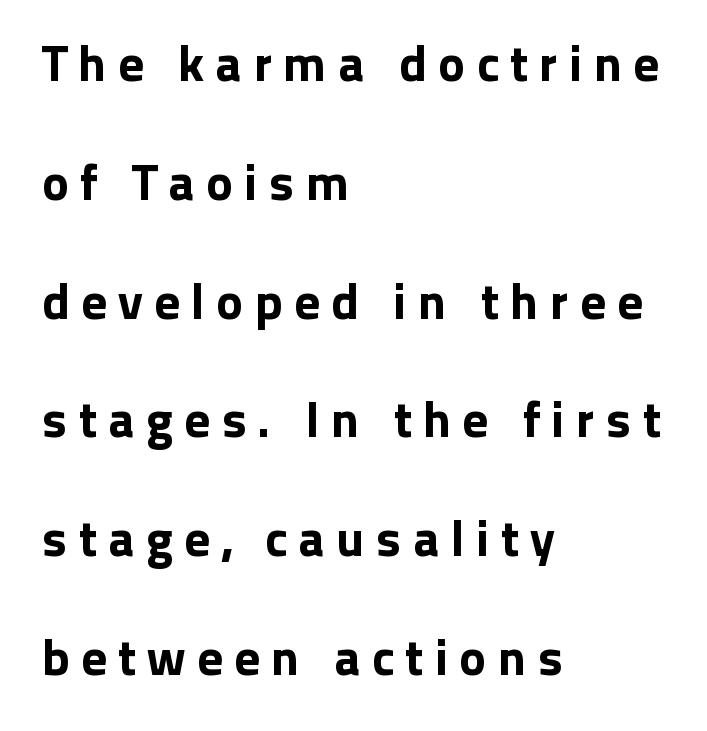
Q: Is the text italic (slanted)? A: No, it is upright.
Q: Is the typeface a serif or a sans-serif typeface? A: Sans-serif.
Q: Is the text underlined? A: No.
Q: How is the paragraph aligned? A: Left-aligned.
Q: Is the spacing between letters normal or unusually wide? A: Unusually wide.
Q: Is the spacing between lines tight, normal or loose? A: Loose.
Q: Width (condensed, normal, or wide)? A: Normal.
Q: Stroke contrast? A: Low.
Q: x-height? A: Medium.
Q: Monospaced? A: No.
